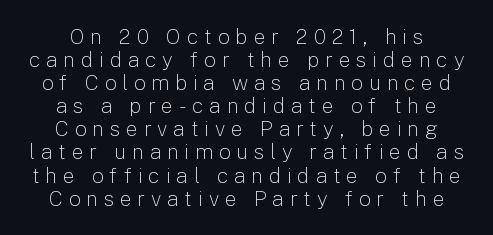
The words here are not underlined. Students, note that the glyphs here are deliberately spaced far apart. Stems and bowls with no extra thickness — not bold. The lines are packed closely together with very little leading. No italicization has been applied; the sample stays upright.
